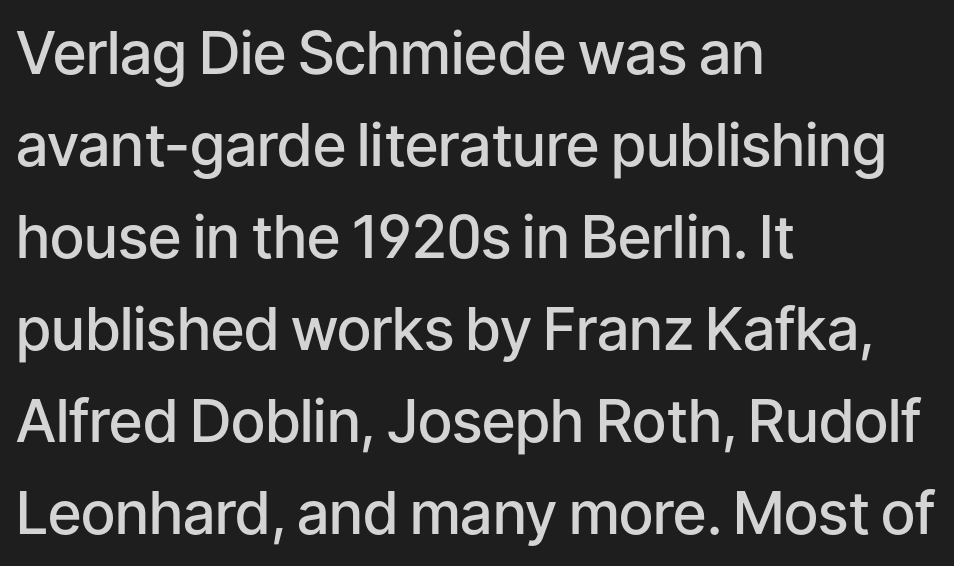
The image shows 59 px semibold sans-serif type, upright; set left-aligned, normal line spacing (1.56x), normal letter spacing, not underlined; low stroke contrast and a medium x-height.
